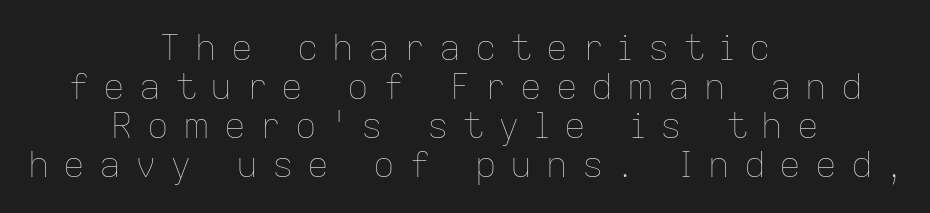
The image shows 36 px thin type, upright; set centered, tight line spacing (1.08x), unusually wide letter spacing (+0.39 em), not underlined; low stroke contrast and a medium x-height.
